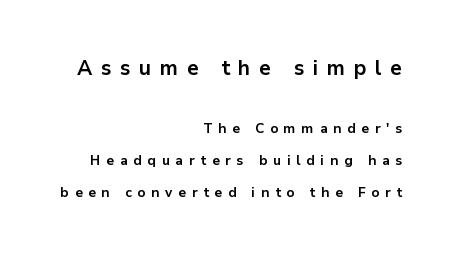
The paragraph shown leans on its right margin. Characters follow at a spacing far wider than the type designer built in. The typography opts for an upright posture over an oblique one. Compare the two chunks: the upper has the greater cap height. Pretty heavy lettering here — definitely bold. Compared with typical paragraphs, the rows here are farther apart.
